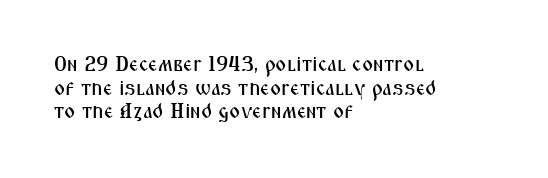
Does the copy run flush right? No — it runs flush left. The lines are packed closely together with very little leading. Upright lettering throughout. The letters sit at their default tracking, neither squeezed nor spread.
